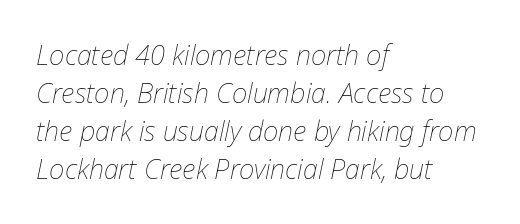
{"italic": "yes", "lean": "right", "slant_degrees": 12, "bold": "no", "underline": "no", "align": "left", "line_spacing": "normal", "line_spacing_ratio": 1.41, "letter_spacing": "normal", "letter_spacing_em": 0.0, "glyph_px": 27}
